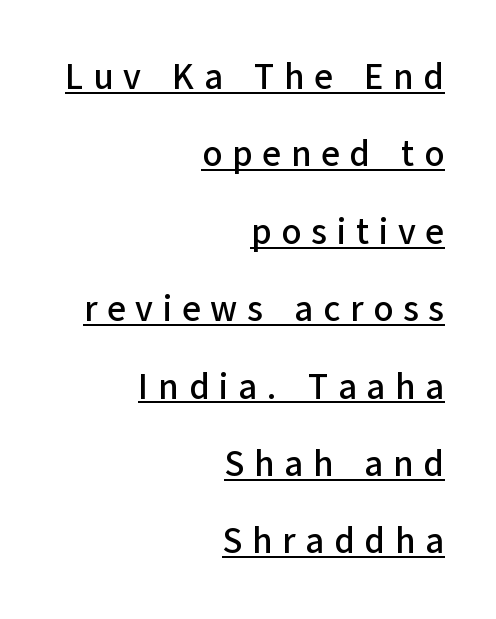
{"serif": "no", "italic": "no", "width": "normal", "stroke_contrast": "low", "x_height": "medium", "monospaced": "no", "underline": "yes", "align": "right", "line_spacing": "loose", "line_spacing_ratio": 2.15, "letter_spacing": "wide", "letter_spacing_em": 0.27, "glyph_px": 36}
